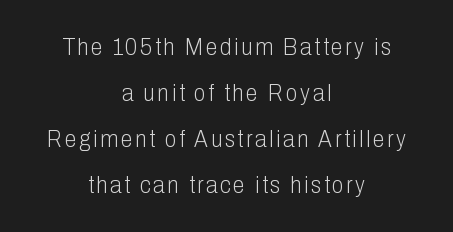
{"italic": "no", "bold": "no", "underline": "no", "align": "center", "line_spacing": "loose", "line_spacing_ratio": 1.91, "glyph_px": 24}
